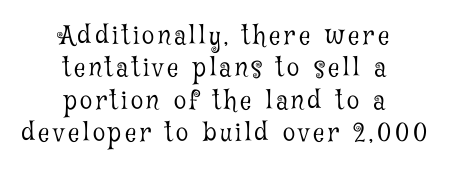
The image shows 25 px text type, upright; set centered, normal line spacing (1.3x), not underlined.
